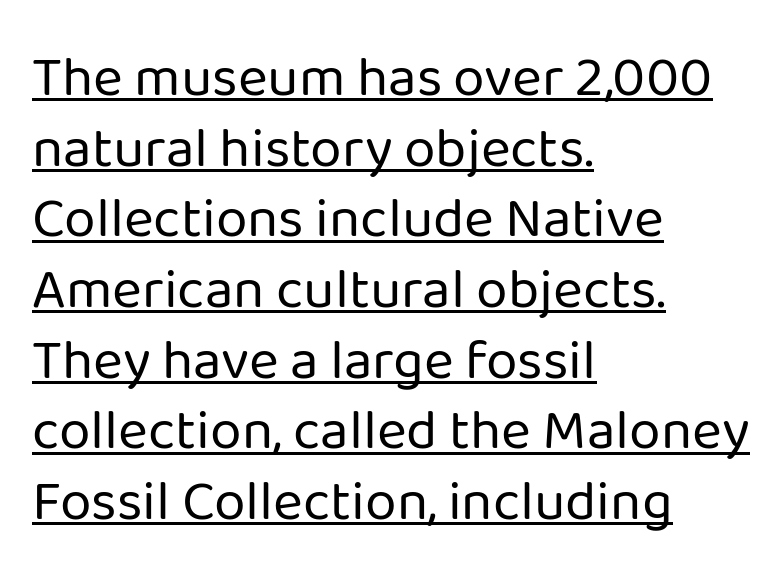
Check where the strokes stop: nothing finishes them off — pure sans. The rag falls on the right side of this text block. When letters stand straight like this, we call the style roman or upright. This is not heavy type; no bold has been used. How are the letters spaced? Ordinarily, with no added tracking. A baseline rule has been typeset under these characters.
